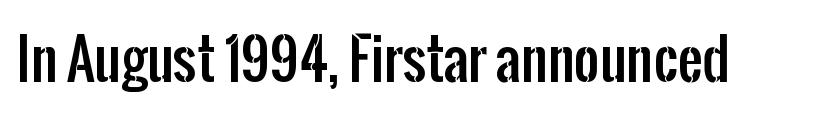
This sample uses a sans-serif face. Compared with typical body copy, the letter spacing here is the same. Spacing verdict: proportional, widths tailored to each character. When letters stand straight like this, we call the style roman or upright. Rule under the text: the space is simply empty.
